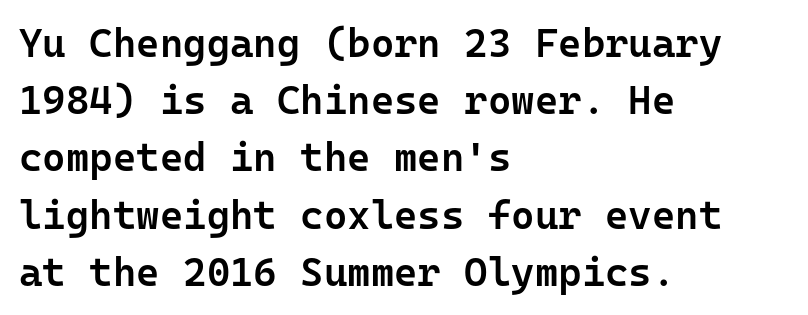
Anything drawn beneath the words? Only blank space. Does extra space separate the letters? No, they use regular spacing. One glance says typical: line gaps are just what's usual. The glyphs in this specimen are sans serif. Summary of weight: moderately heavy, a semibold. This sample is left-justified, so line endings fall wherever the words run out.
